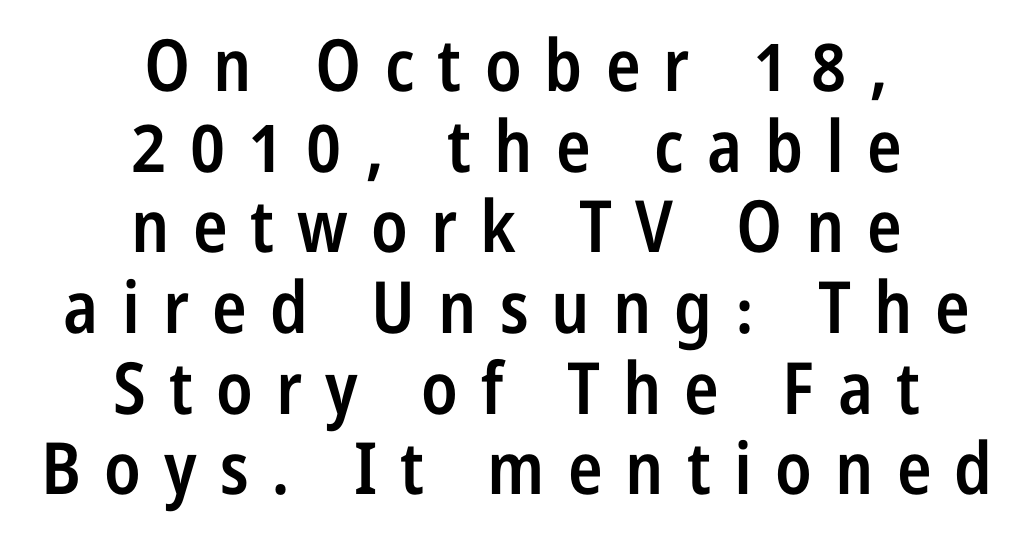
Q: Is the text bold? A: Semi-bold.
Q: Is the text italic (slanted)? A: No, it is upright.
Q: Is the typeface a serif or a sans-serif typeface? A: Sans-serif.
Q: Is the text underlined? A: No.
Q: How is the paragraph aligned? A: Centered.
Q: Is the spacing between letters normal or unusually wide? A: Unusually wide.
Q: Is the spacing between lines tight, normal or loose? A: Tight.
Q: Width (condensed, normal, or wide)? A: Condensed.
Q: Stroke contrast? A: Low.
Q: x-height? A: Medium.
Q: Monospaced? A: No.
